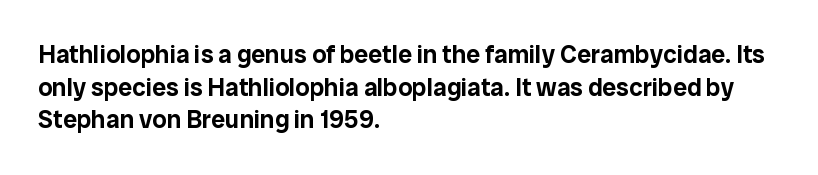
The tracking reads as untouched default to a designer's eye. Has an underline been added? It has not. Where is the straight margin? On the left. A typesetter would call this leading conventional body-copy spacing.
